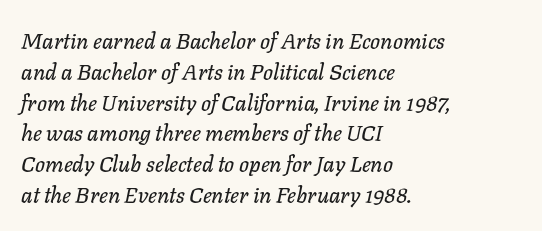
{"italic": "yes", "lean": "right", "slant_degrees": 11, "underline": "no", "align": "left", "line_spacing": "normal", "line_spacing_ratio": 1.4, "letter_spacing": "normal", "letter_spacing_em": 0.0, "glyph_px": 22}
